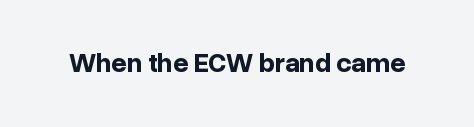
Q: Is the text bold? A: Yes.
Q: Is the text italic (slanted)? A: No, it is upright.
Q: Is the text underlined? A: No.
Q: Is the spacing between letters normal or unusually wide? A: Normal.
